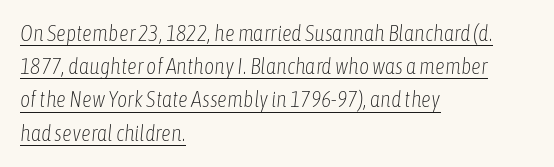
The image shows 22 px text type, italic (leaning right); set left-aligned, normal line spacing (1.51x), normal letter spacing, underlined.
